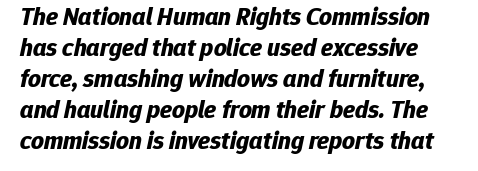
The image shows 25 px bold type, italic (leaning right); set line spacing 1.24x, normal letter spacing, not underlined.
